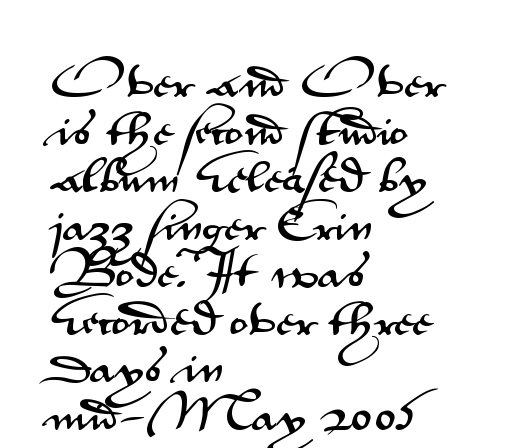
Q: Is the text italic (slanted)? A: Yes.
Q: Is the typeface a serif or a sans-serif typeface? A: Sans-serif.
Q: Is the text underlined? A: No.
Q: How is the paragraph aligned? A: Left-aligned.
Q: Is the spacing between letters normal or unusually wide? A: Normal.
Q: Width (condensed, normal, or wide)? A: Wide.
Q: Stroke contrast? A: Medium.
Q: x-height? A: Small.
Q: Monospaced? A: No.
